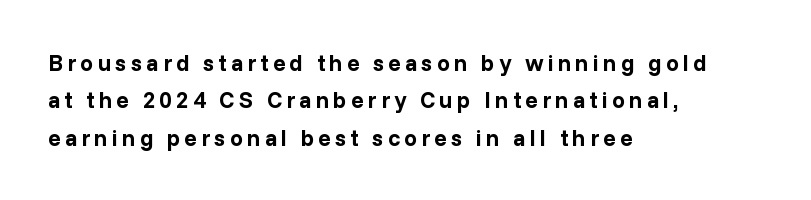
The image shows 23 px bold type, upright; set left-aligned, normal line spacing (1.63x), not underlined.
